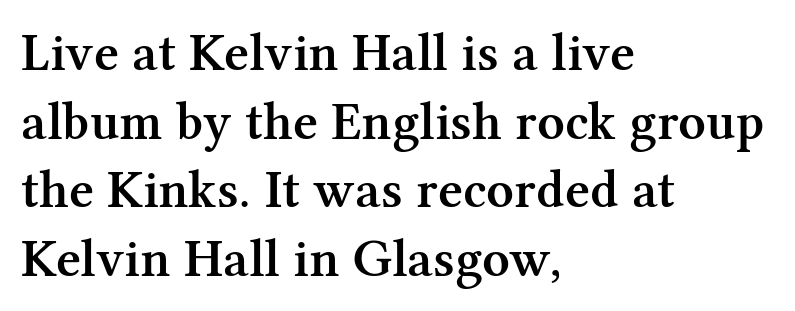
Typographic density is moderately raised because the face is semibold. Rows of type keep a routine distance in the vertical direction. The characters display serif detailing at their extremities. Each letter keeps its own natural width here, so spacing adapts to shape. The lettering holds an erect, upright posture throughout.
